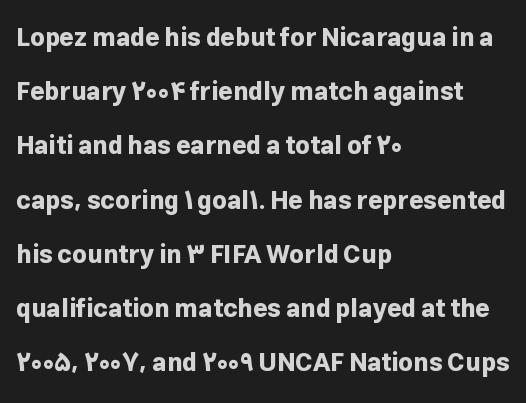
{"italic": "no", "bold": "yes", "underline": "no", "align": "left", "line_spacing": "loose", "line_spacing_ratio": 2.17, "letter_spacing": "normal", "letter_spacing_em": 0.0, "glyph_px": 25}
